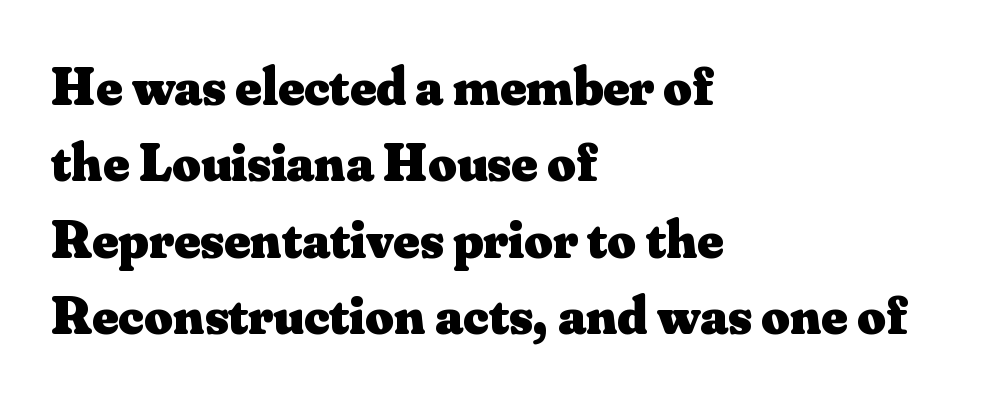
The image shows 55 px heavy serif type, upright; set left-aligned, normal line spacing (1.39x), normal letter spacing, not underlined; medium stroke contrast and a small x-height.
